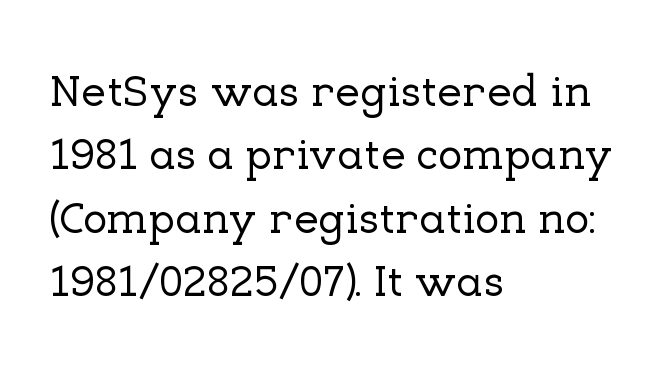
Q: Is the text italic (slanted)? A: No, it is upright.
Q: Is the typeface a serif or a sans-serif typeface? A: Serif.
Q: Is the text underlined? A: No.
Q: How is the paragraph aligned? A: Left-aligned.
Q: Is the spacing between letters normal or unusually wide? A: Normal.
Q: Is the spacing between lines tight, normal or loose? A: Normal.
Q: Width (condensed, normal, or wide)? A: Normal.
Q: Stroke contrast? A: Low.
Q: x-height? A: Medium.
Q: Monospaced? A: No.
